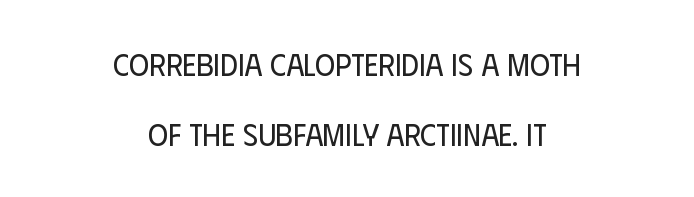
Q: Is the text bold? A: No.
Q: Is the text italic (slanted)? A: No, it is upright.
Q: Is the typeface a serif or a sans-serif typeface? A: Sans-serif.
Q: Is the text underlined? A: No.
Q: How is the paragraph aligned? A: Centered.
Q: Is the spacing between letters normal or unusually wide? A: Normal.
Q: Is the spacing between lines tight, normal or loose? A: Loose.
Q: Width (condensed, normal, or wide)? A: Condensed.
Q: Stroke contrast? A: Low.
Q: x-height? A: Large.
Q: Monospaced? A: No.
